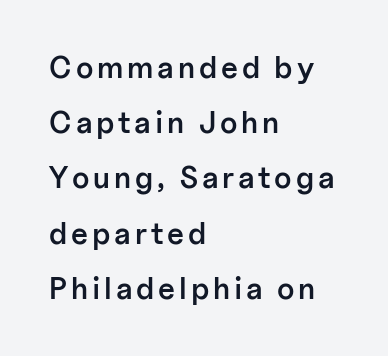
{"serif": "no", "italic": "no", "bold": "semi", "weight": "semibold", "width": "normal", "stroke_contrast": "low", "x_height": "medium", "monospaced": "no", "underline": "no", "align": "left", "line_spacing_ratio": 1.84, "glyph_px": 30}
